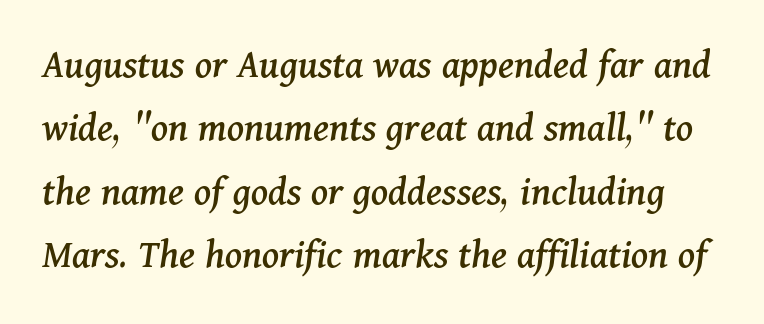
The image shows 42 px serif type, italic (leaning right); set normal line spacing (1.51x), normal letter spacing, not underlined; medium stroke contrast and a medium x-height.
